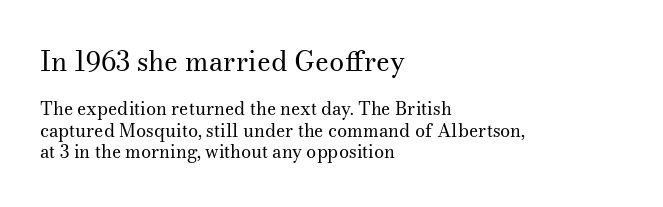
The image shows 27 px text type, upright; set left-aligned, line spacing 1.2x, normal letter spacing, not underlined; the first (top) block is 1.5x larger.
